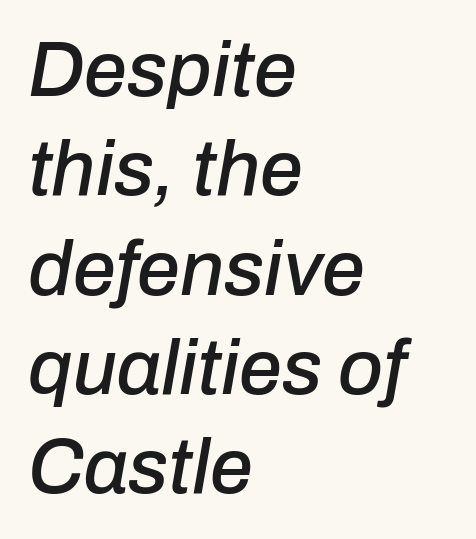
The image shows 77 px text type, italic (leaning right); set left-aligned, normal line spacing (1.29x), normal letter spacing, not underlined; low stroke contrast and a medium x-height.
